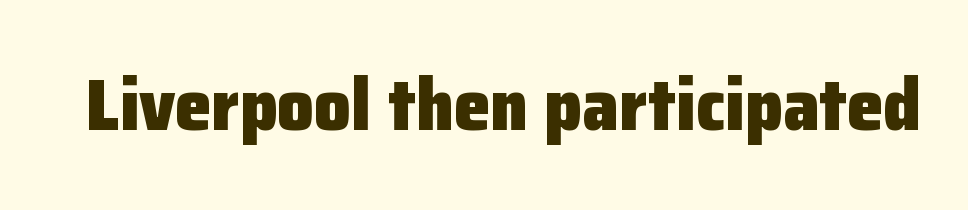
Tracking value appears to be zero — textbook default spacing. Unmarked baselines from the first word to the last. The lettering holds an erect, upright posture throughout. Heavy, bold letterforms. A typesetter would call this proportional, since set widths differ per character. What kind of face is this? One without serifs — a sans.
